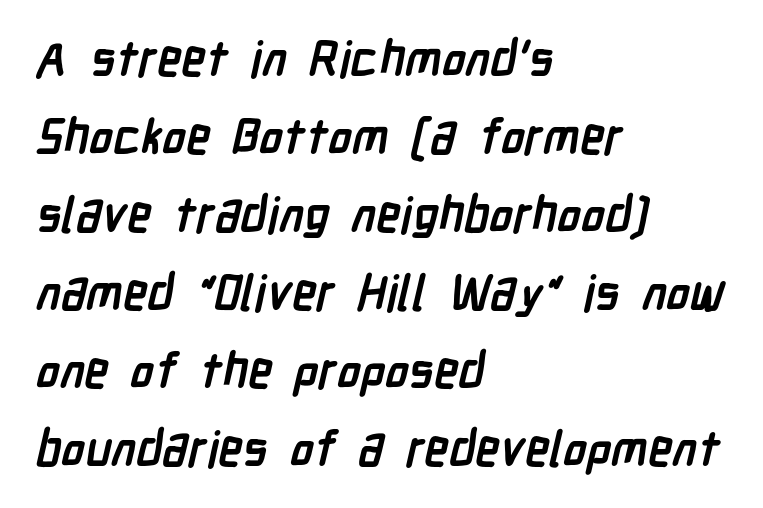
You could not count columns in this text — the font is proportionally spaced. Between one letter and the next there's only the usual sliver of space. How would I describe the line gaps? Plain and ordinary. The face used here is a sans, in the tradition of grotesques and geometrics.
